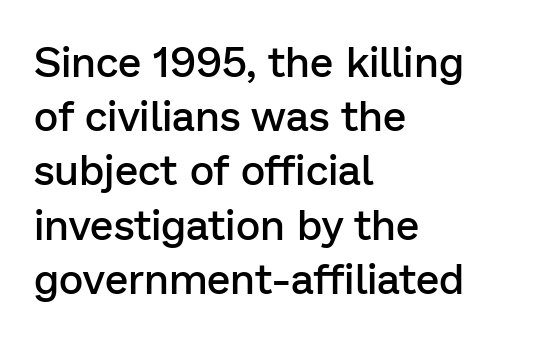
Q: Is the text bold? A: Semi-bold.
Q: Is the text italic (slanted)? A: No, it is upright.
Q: Is the typeface a serif or a sans-serif typeface? A: Sans-serif.
Q: Is the text underlined? A: No.
Q: How is the paragraph aligned? A: Left-aligned.
Q: Is the spacing between letters normal or unusually wide? A: Normal.
Q: Is the spacing between lines tight, normal or loose? A: Normal.
Q: Width (condensed, normal, or wide)? A: Normal.
Q: Stroke contrast? A: Low.
Q: x-height? A: Medium.
Q: Monospaced? A: No.
